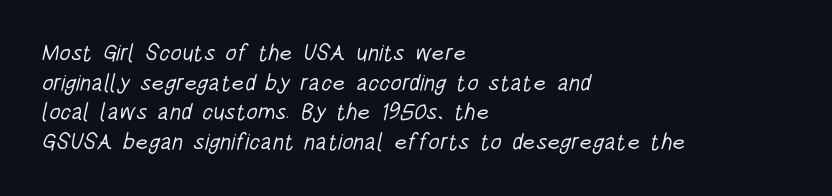
{"bold": "no", "underline": "no", "align": "left", "line_spacing": "normal", "line_spacing_ratio": 1.29, "letter_spacing": "normal", "letter_spacing_em": 0.0, "glyph_px": 23}
